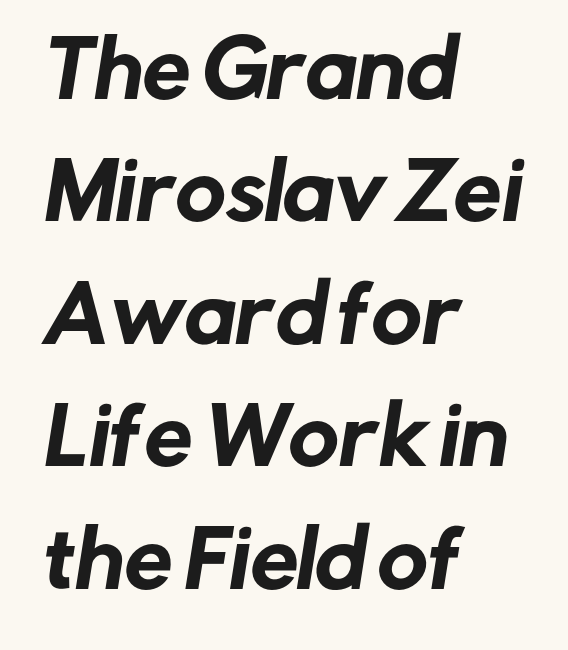
Q: Is the typeface a serif or a sans-serif typeface? A: Sans-serif.
Q: Is the text underlined? A: No.
Q: How is the paragraph aligned? A: Left-aligned.
Q: Is the spacing between letters normal or unusually wide? A: Normal.
Q: Is the spacing between lines tight, normal or loose? A: Normal.
Q: Width (condensed, normal, or wide)? A: Normal.
Q: Stroke contrast? A: Low.
Q: x-height? A: Medium.
Q: Monospaced? A: No.
